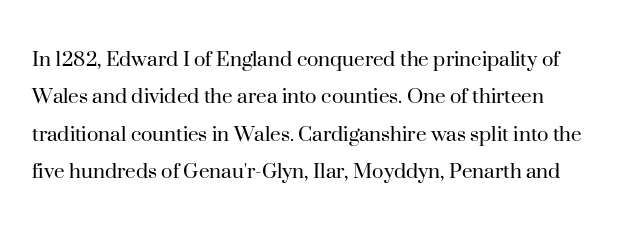
The image shows 24 px text type, upright; set normal line spacing (1.56x), normal letter spacing, not underlined.
